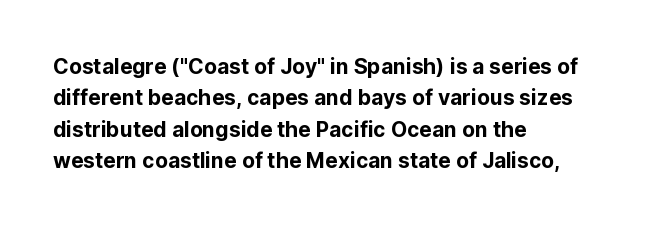
The image shows 21 px text type, upright; set left-aligned, normal line spacing (1.49x), normal letter spacing, not underlined.
